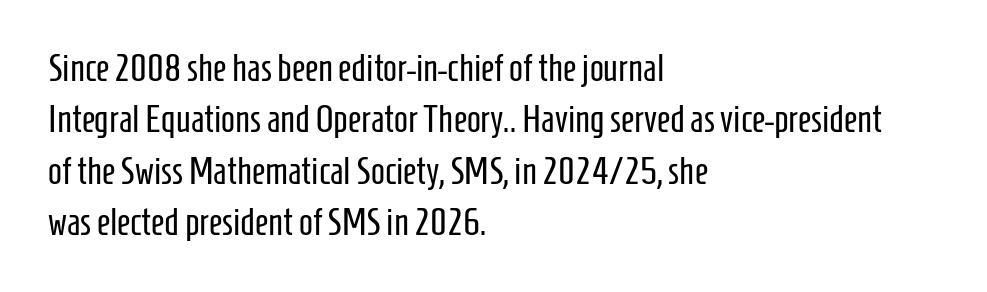
This sample keeps an unexceptional amount of space between lines. This rendering uses left alignment, leaving the right contour irregular. This sample has the flowing, uneven cadence of proportional lettering. The rendering keeps characters at their native spacing. Notice how the stems are strictly vertical — no italics here.
